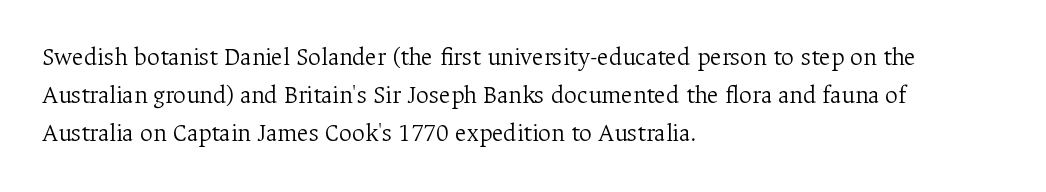
The image shows 25 px text type, upright; set left-aligned, normal line spacing (1.53x), normal letter spacing, not underlined.
